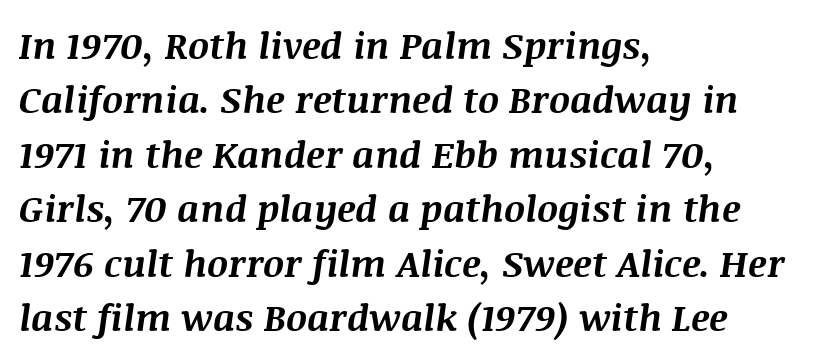
Honestly, the letter spacing is just normal — you wouldn't notice it. Plain, unruled lines of type. Typeset ragged right — the left edge is the straight one. Strong, thick strokes mark this as bold type. If you measured baseline to baseline, you'd find a middling distance.
